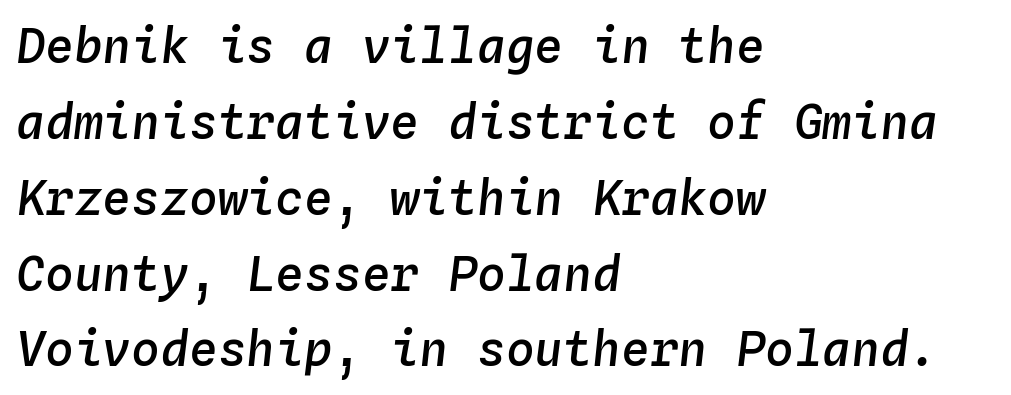
Q: Is the text bold? A: Semi-bold.
Q: Is the text italic (slanted)? A: Yes, it leans right by about 4 degrees.
Q: Is the text underlined? A: No.
Q: How is the paragraph aligned? A: Left-aligned.
Q: Is the spacing between letters normal or unusually wide? A: Normal.
Q: Is the spacing between lines tight, normal or loose? A: Normal.
Q: Width (condensed, normal, or wide)? A: Normal.
Q: Stroke contrast? A: Low.
Q: x-height? A: Medium.
Q: Monospaced? A: Yes.
